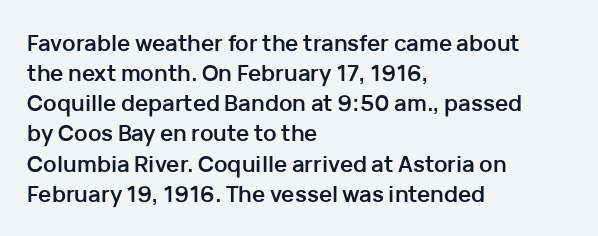
The paragraph shown leans on its left margin. This block has exactly the height ordinary leading produces. Italic: no, the glyphs are upright roman. The baseline area is clear.
